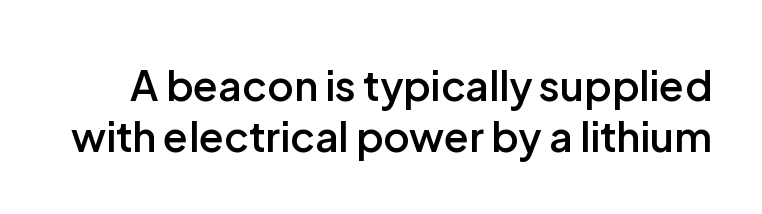
The image shows 41 px semibold sans-serif type, upright; set normal line spacing (1.25x), normal letter spacing, not underlined; low stroke contrast and a medium x-height.
